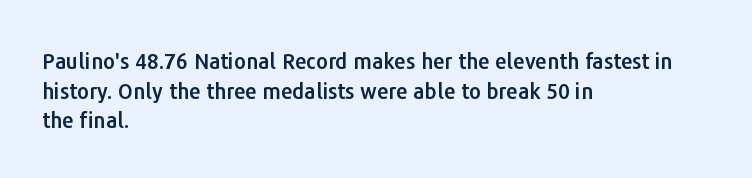
Q: Is the text italic (slanted)? A: No, it is upright.
Q: Is the text underlined? A: No.
Q: How is the paragraph aligned? A: Left-aligned.
Q: Is the spacing between letters normal or unusually wide? A: Normal.
Q: Is the spacing between lines tight, normal or loose? A: Normal.
